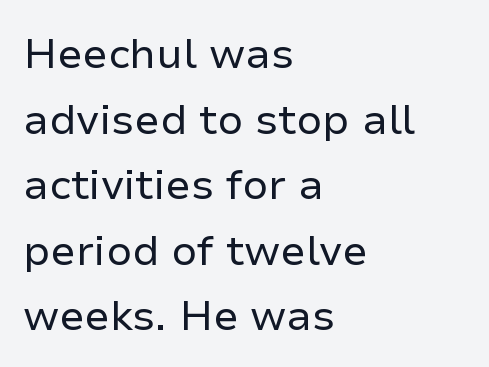
The leading is moderate, giving the passage an even texture. All the whitespace from short lines collects on the right. The strip under each line holds only bare page. Unlike italic type, these characters show no tilt at all.
